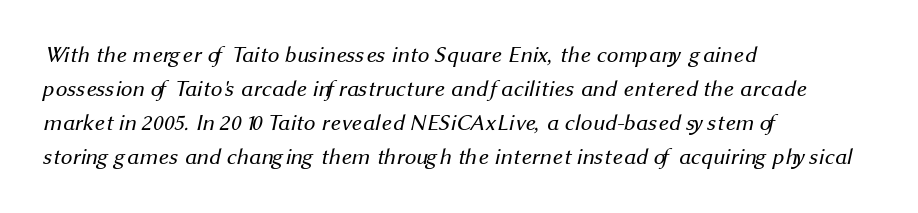
The image shows 23 px text type; set left-aligned, normal line spacing (1.48x), normal letter spacing, not underlined.
